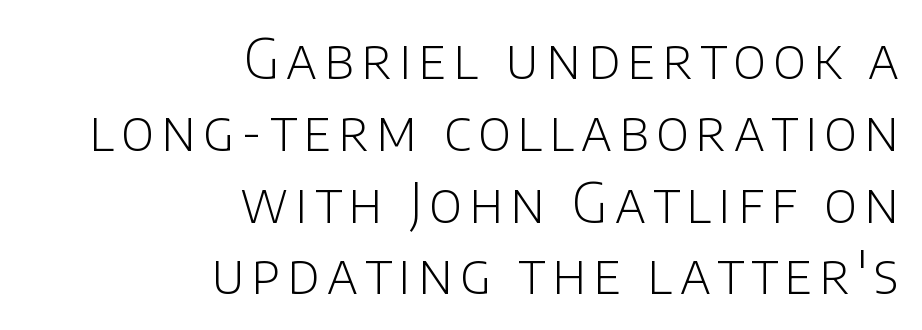
The image shows 54 px light sans-serif type, upright; set right-aligned, normal line spacing (1.33x), not underlined; low stroke contrast and a large x-height.
